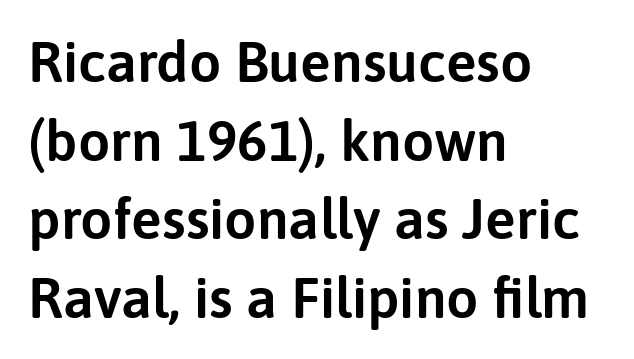
{"serif": "no", "italic": "no", "width": "normal", "stroke_contrast": "low", "x_height": "medium", "monospaced": "no", "underline": "no", "align": "left", "line_spacing": "normal", "line_spacing_ratio": 1.38, "letter_spacing": "normal", "letter_spacing_em": 0.0, "glyph_px": 57}
